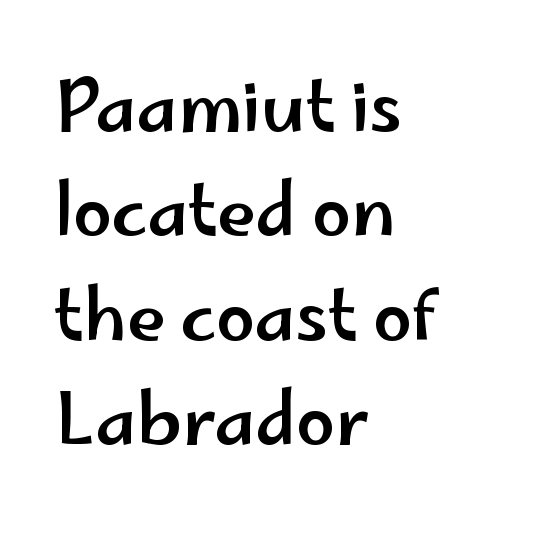
{"serif": "no", "italic": "no", "width": "wide", "stroke_contrast": "low", "x_height": "small", "monospaced": "no", "underline": "no", "align": "left", "line_spacing": "normal", "line_spacing_ratio": 1.49, "letter_spacing": "normal", "letter_spacing_em": 0.0, "glyph_px": 70}
